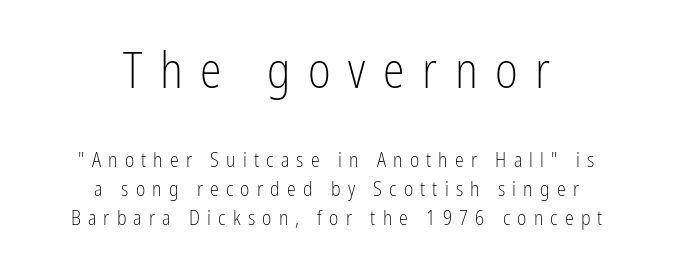
Q: Is the text bold? A: No.
Q: Is the text italic (slanted)? A: No, it is upright.
Q: Is the typeface a serif or a sans-serif typeface? A: Sans-serif.
Q: Is the text underlined? A: No.
Q: How is the paragraph aligned? A: Centered.
Q: Is the spacing between letters normal or unusually wide? A: Unusually wide.
Q: Is the spacing between lines tight, normal or loose? A: Normal.
Q: Which block of text is set in a larger size, the first (top) or the second (bottom)? A: The first (top) one.
Q: Width (condensed, normal, or wide)? A: Condensed.
Q: Stroke contrast? A: Low.
Q: x-height? A: Medium.
Q: Monospaced? A: No.
